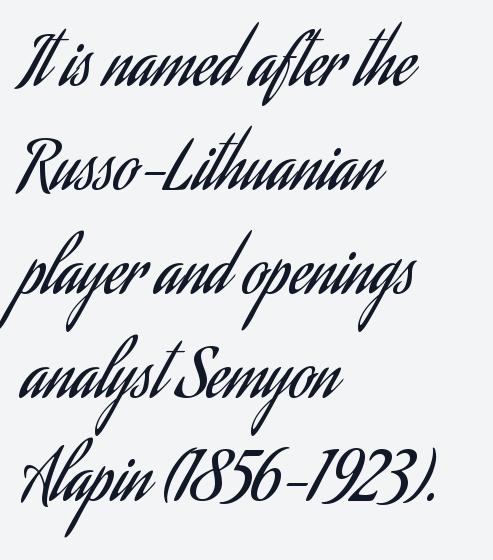
The image shows 67 px regular-weight, condensed sans-serif type; set left-aligned, normal line spacing (1.55x), normal letter spacing, not underlined; low stroke contrast and a small x-height.
